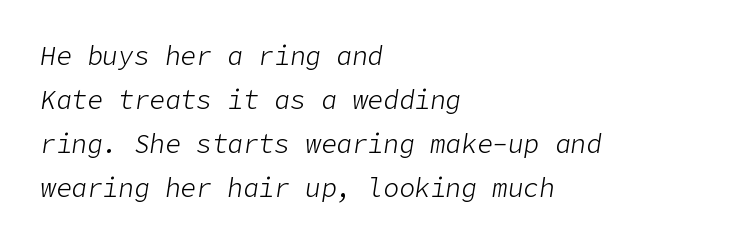
The image shows 26 px text type, italic (leaning right); set left-aligned, normal line spacing (1.69x), normal letter spacing, not underlined.
